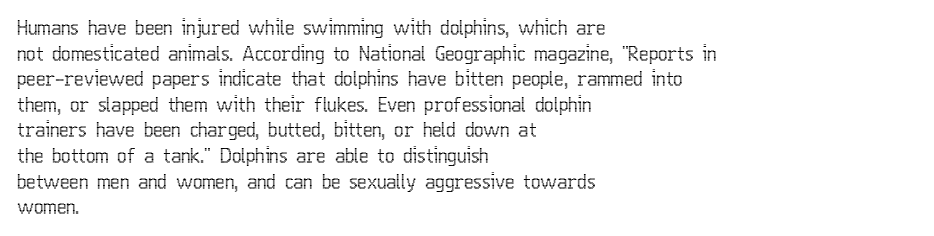
{"italic": "no", "underline": "no", "align": "left", "line_spacing": "normal", "line_spacing_ratio": 1.28, "letter_spacing": "normal", "letter_spacing_em": 0.0, "glyph_px": 20}
